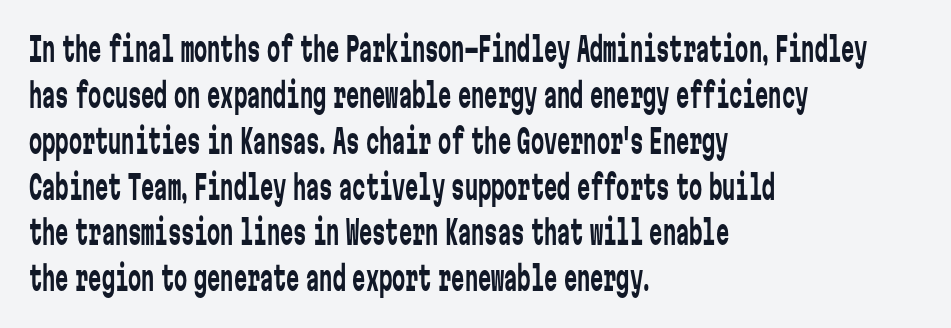
The rendering uses typewriter-style spacing with identical character cells. How are the letters spaced? Ordinarily, with no added tracking. Which margin do the lines hug? The left one — the right edge is uneven. Bare-footed words on every line.
